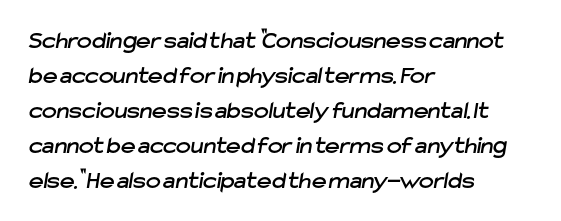
Q: Is the text underlined? A: No.
Q: How is the paragraph aligned? A: Left-aligned.
Q: Is the spacing between letters normal or unusually wide? A: Normal.
Q: Is the spacing between lines tight, normal or loose? A: Normal.
